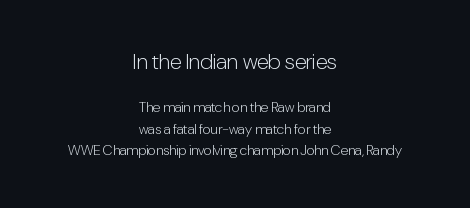
Q: Is the text bold? A: No.
Q: Is the text italic (slanted)? A: No, it is upright.
Q: Is the text underlined? A: No.
Q: How is the paragraph aligned? A: Centered.
Q: Is the spacing between letters normal or unusually wide? A: Normal.
Q: Is the spacing between lines tight, normal or loose? A: Normal.
Q: Which block of text is set in a larger size, the first (top) or the second (bottom)? A: The first (top) one.
